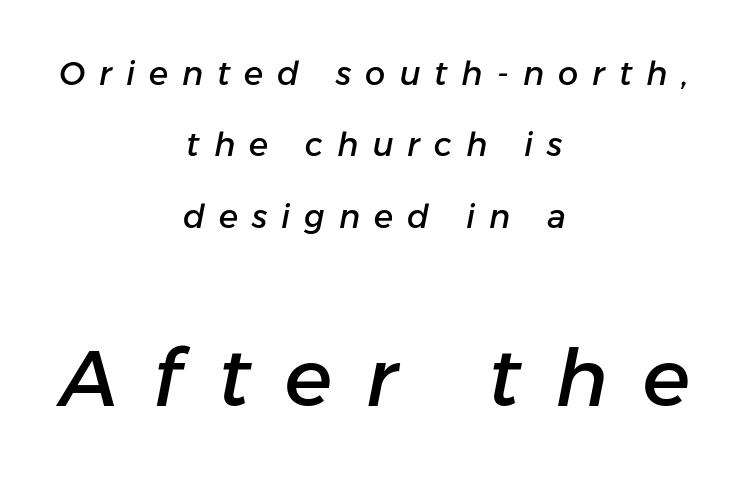
Baseline-to-baseline distance is far greater than the letter height. Looks like regular typesetting: each glyph gets only the width it needs. The passage shown leans; its letterforms are oblique. Unmarked baselines from the first word to the last.
